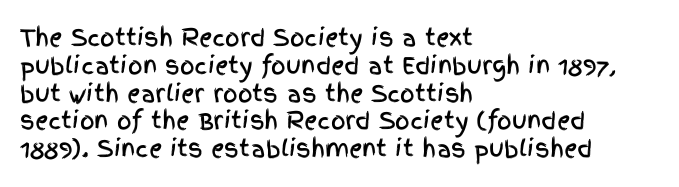
Here the glyphs are tracked normally, forming tight word shapes. The specimen omits any rule beneath the text block's lines. Vertical strokes here are truly vertical. The lines in this sample share a left origin and differ only in where they stop.
